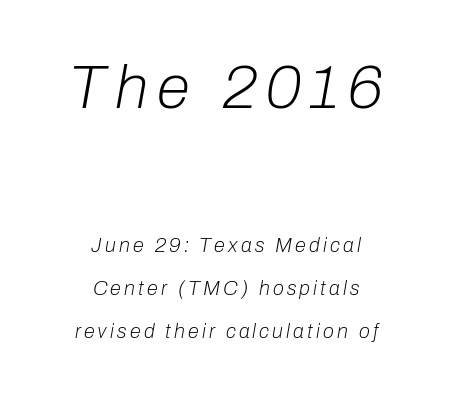
Vertical stems look standard width or narrower in stroke. The face used here is proportionally spaced, like ordinary book or web type. The earlier block is typeset at a bigger size than the later block. The space beneath each line is pristine and unruled. One-word summary of the alignment: center. Successive baselines arrive slowly, with a big drop between each.
